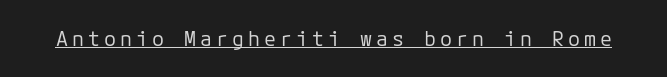
The image shows 20 px text type, upright; set unusually wide letter spacing (+0.2 em), underlined.
